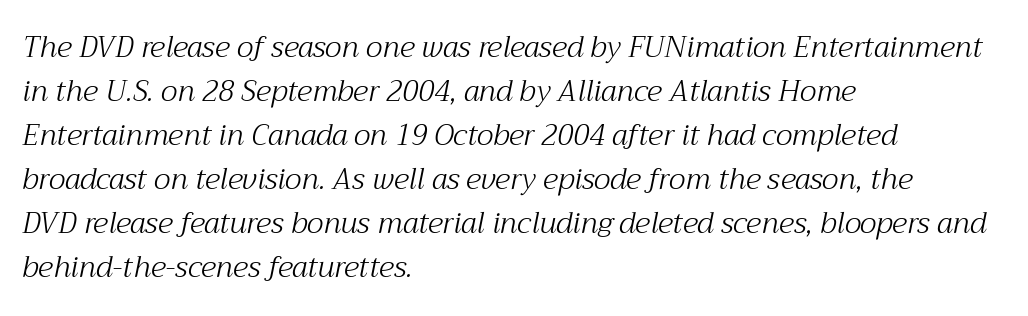
Q: Is the text bold? A: No.
Q: Is the text italic (slanted)? A: Yes, it leans right by about 12 degrees.
Q: Is the typeface a serif or a sans-serif typeface? A: Serif.
Q: Is the text underlined? A: No.
Q: How is the paragraph aligned? A: Left-aligned.
Q: Is the spacing between letters normal or unusually wide? A: Normal.
Q: Is the spacing between lines tight, normal or loose? A: Normal.
Q: Width (condensed, normal, or wide)? A: Normal.
Q: Stroke contrast? A: Medium.
Q: x-height? A: Medium.
Q: Monospaced? A: No.
